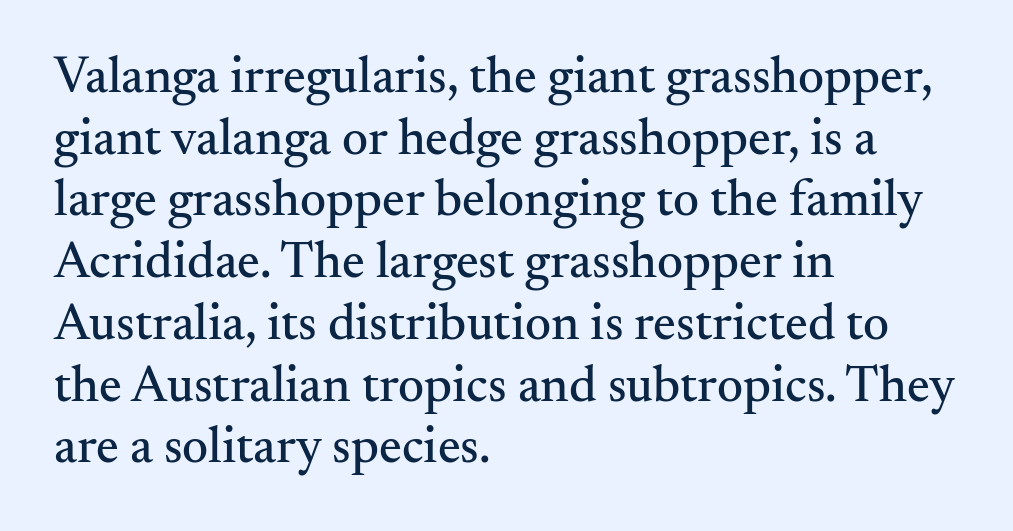
The image shows 51 px serif type, upright; set left-aligned, line spacing 1.21x, normal letter spacing, not underlined; medium stroke contrast and a small x-height.
